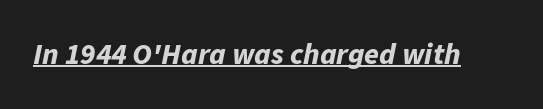
Between one letter and the next there's only the usual sliver of space. A rule runs beneath these lines of type. Compared with an ordinary text face, these strokes are far heavier — a full bold. A typesetter would call this proportional, since set widths differ per character. Notice how the stems are inclined rather than vertical — that's the hallmark of italics.
